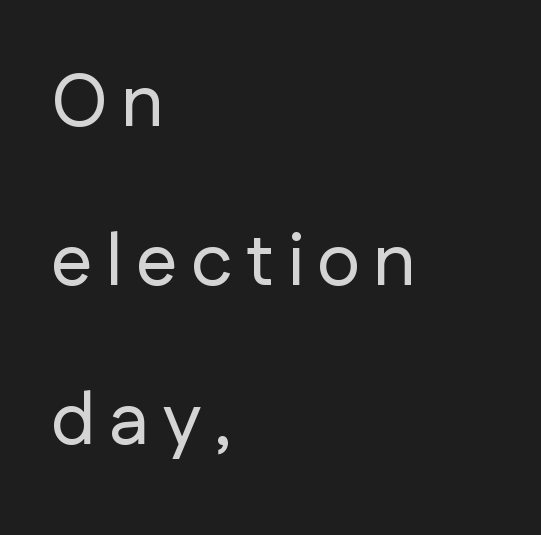
Q: Is the text italic (slanted)? A: No, it is upright.
Q: Is the typeface a serif or a sans-serif typeface? A: Sans-serif.
Q: Is the text underlined? A: No.
Q: How is the paragraph aligned? A: Left-aligned.
Q: Is the spacing between lines tight, normal or loose? A: Loose.
Q: Width (condensed, normal, or wide)? A: Normal.
Q: Stroke contrast? A: Low.
Q: x-height? A: Medium.
Q: Monospaced? A: No.
